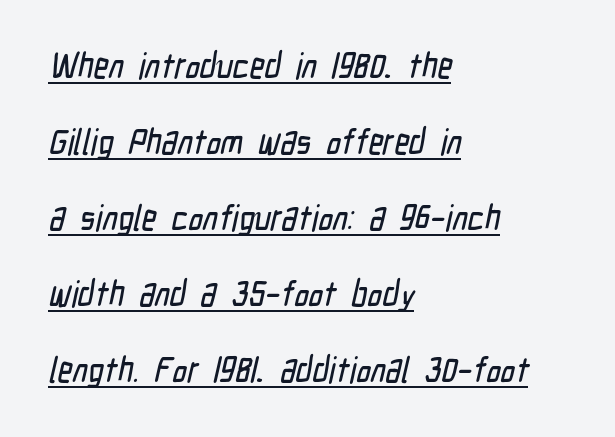
Reading down the column, the eye jumps a long way to each next line. Tracking value appears to be zero — textbook default spacing. I'd call this a sans setting — the letters go barefoot. Each line starts at the same left margin while the right side varies.
